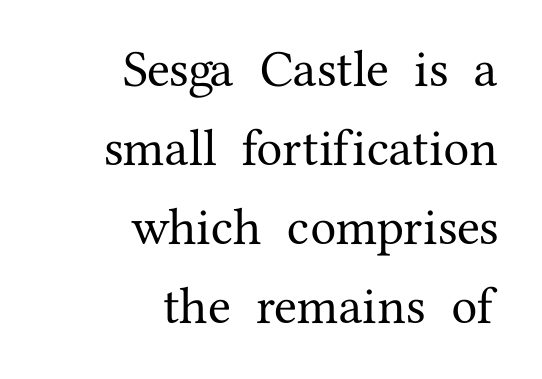
Q: Is the text italic (slanted)? A: No, it is upright.
Q: Is the typeface a serif or a sans-serif typeface? A: Serif.
Q: Is the text underlined? A: No.
Q: How is the paragraph aligned? A: Right-aligned.
Q: Is the spacing between letters normal or unusually wide? A: Normal.
Q: Is the spacing between lines tight, normal or loose? A: Normal.
Q: Width (condensed, normal, or wide)? A: Normal.
Q: Stroke contrast? A: Medium.
Q: x-height? A: Medium.
Q: Monospaced? A: No.
